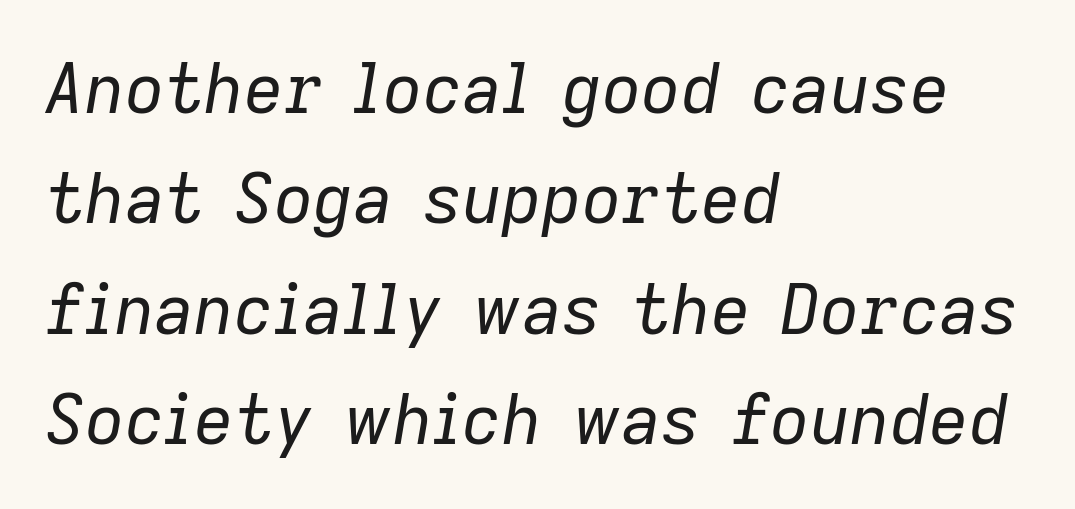
The letters sit at their default tracking, neither squeezed nor spread. The foot of each line stays bare and open. Baseline-to-baseline distance is the conventional proportion of letter height. Note the varied advance widths — an 'i' is clearly narrower than an 'm'.
